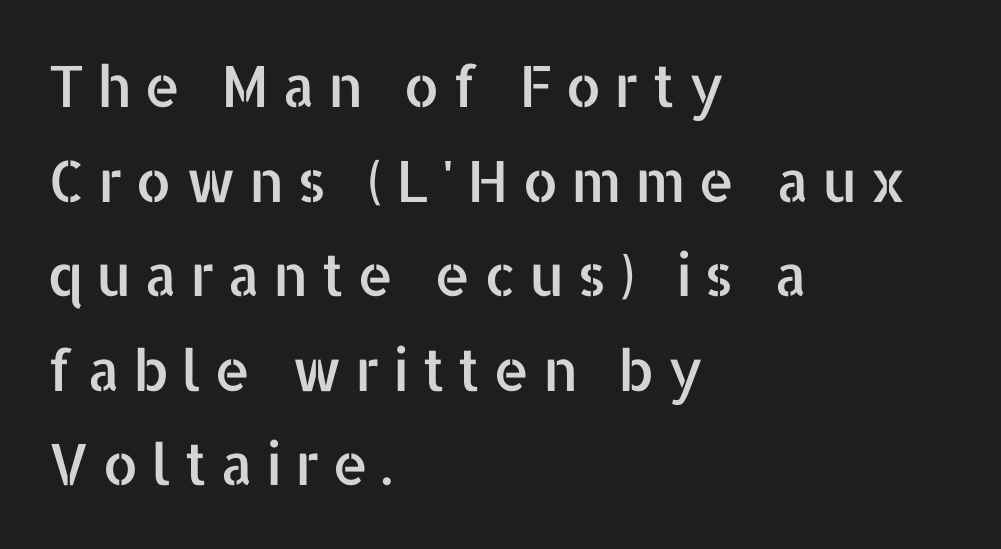
{"serif": "no", "italic": "no", "width": "normal", "stroke_contrast": "low", "x_height": "medium", "monospaced": "no", "underline": "no", "align": "left", "line_spacing": "normal", "line_spacing_ratio": 1.66, "letter_spacing": "wide", "letter_spacing_em": 0.22, "glyph_px": 57}
